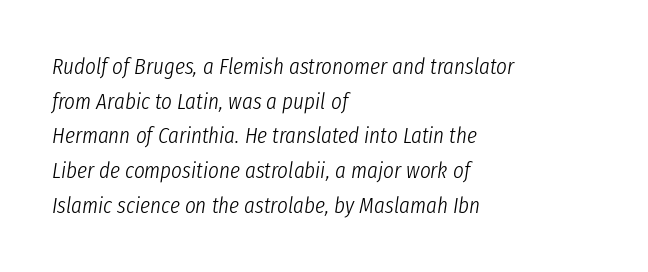
The leading is moderate, giving the passage an even texture. The passage shown leans; its letterforms are oblique. These lines stack with their left ends in a neat column. A bare baseline throughout the passage. The typeface has the unassuming heft of standard copy or less.
